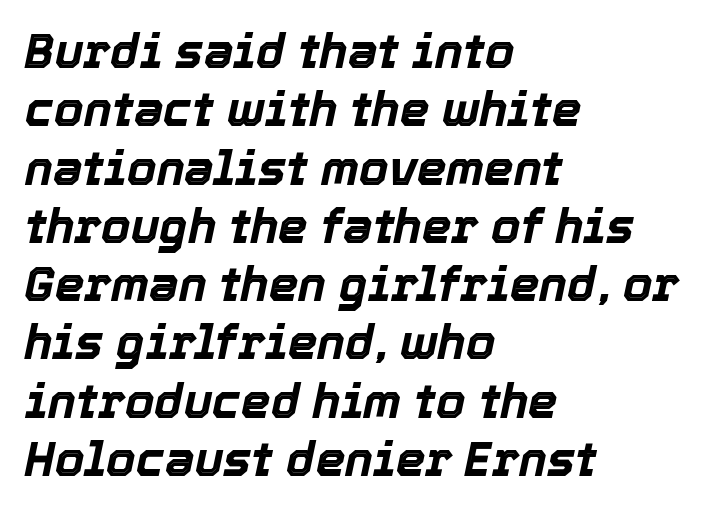
The image shows 47 px bold type, italic (leaning right); set left-aligned, line spacing 1.24x, normal letter spacing, not underlined; a medium x-height.
